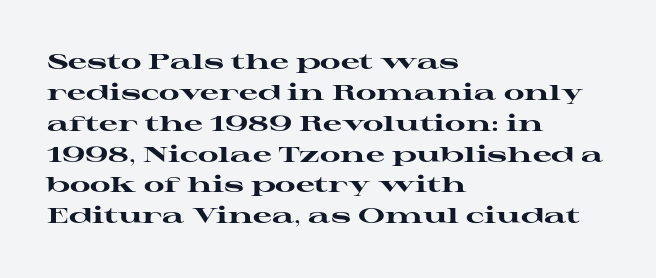
Posture: vertical. A classic flush-left, rag-right setting is used for this passage. Horizontal bands of white between lines are of average thickness. Each word holds together tightly as a unit, with standard inter-letter gaps. The font is running at its bold setting.
